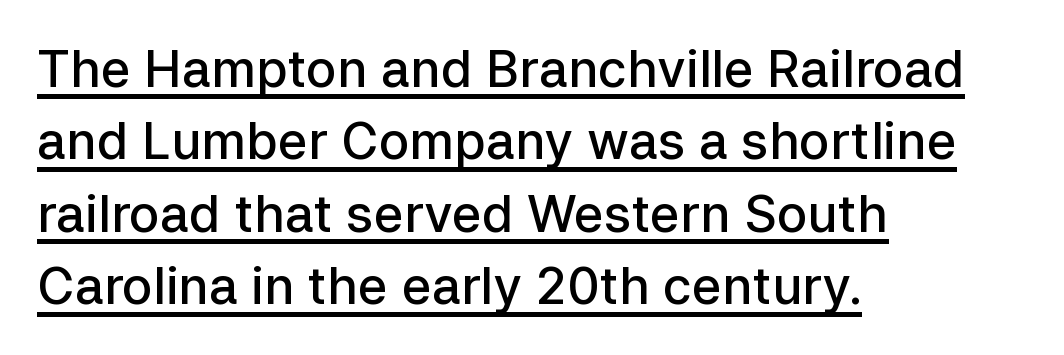
The image shows 51 px semibold sans-serif type, upright; set left-aligned, normal line spacing (1.42x), normal letter spacing, underlined; low stroke contrast and a medium x-height.
